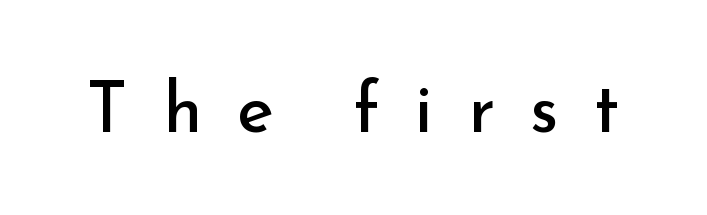
Q: Is the text bold? A: No.
Q: Is the text italic (slanted)? A: No, it is upright.
Q: Is the typeface a serif or a sans-serif typeface? A: Sans-serif.
Q: Is the text underlined? A: No.
Q: Is the spacing between letters normal or unusually wide? A: Unusually wide.
Q: Width (condensed, normal, or wide)? A: Normal.
Q: Stroke contrast? A: Low.
Q: x-height? A: Small.
Q: Monospaced? A: No.
